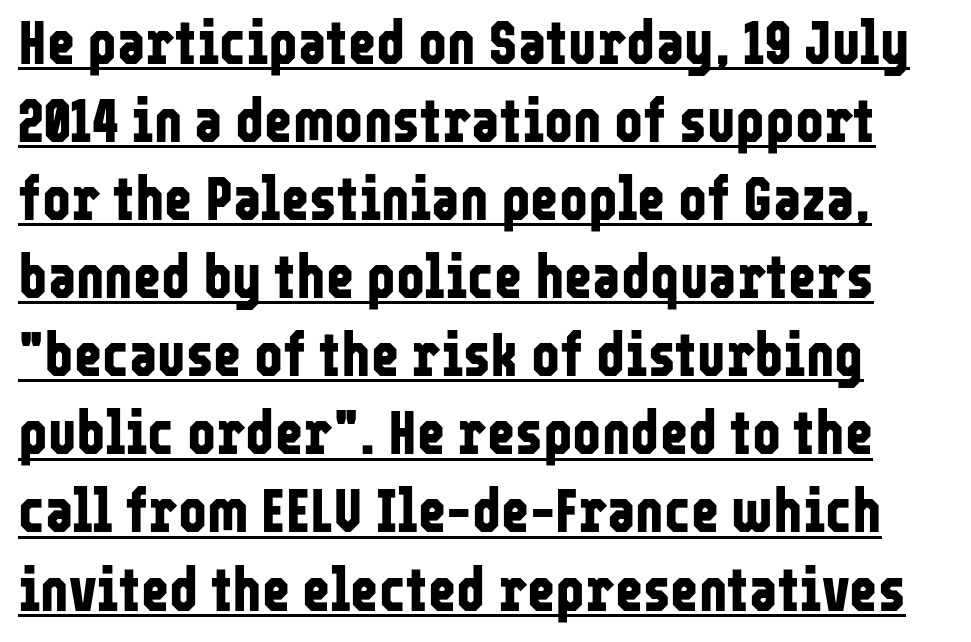
The image shows 61 px bold, condensed sans-serif type, upright; set normal line spacing (1.28x), normal letter spacing, underlined; low stroke contrast and a medium x-height.
